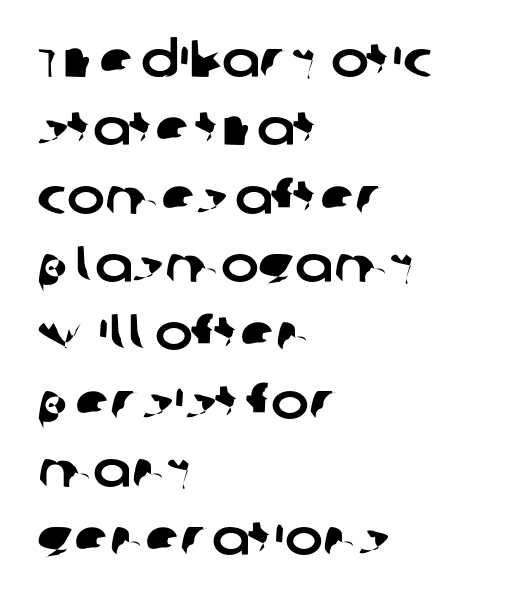
Note the varied advance widths — an 'i' is clearly narrower than an 'm'. Letter spacing: default. These lines sit exactly where default settings would place them. Nothing sits at the stroke ends, so this counts as sans-serif.
